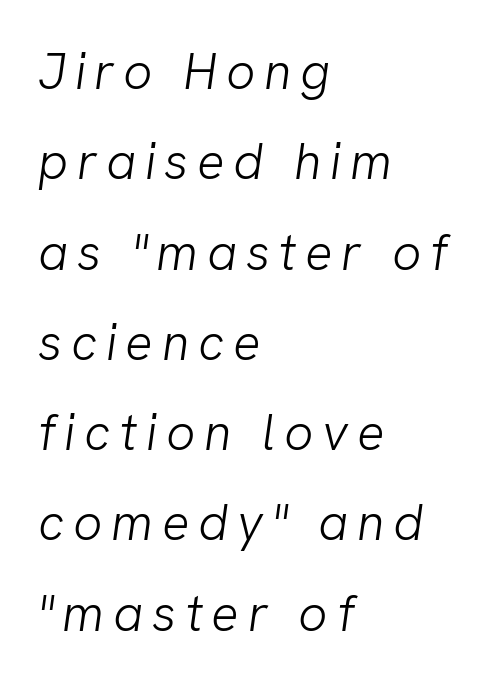
Q: Is the text bold? A: No.
Q: Is the typeface a serif or a sans-serif typeface? A: Sans-serif.
Q: Is the text underlined? A: No.
Q: How is the paragraph aligned? A: Left-aligned.
Q: Width (condensed, normal, or wide)? A: Normal.
Q: Stroke contrast? A: Low.
Q: x-height? A: Medium.
Q: Monospaced? A: No.
